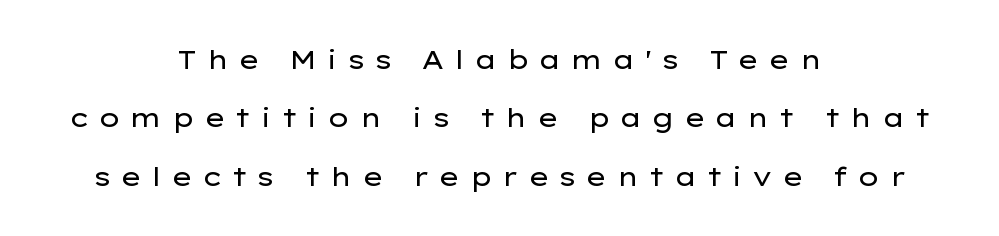
Q: Is the text bold? A: No.
Q: Is the text italic (slanted)? A: No, it is upright.
Q: Is the text underlined? A: No.
Q: How is the paragraph aligned? A: Centered.
Q: Is the spacing between letters normal or unusually wide? A: Unusually wide.
Q: Is the spacing between lines tight, normal or loose? A: Loose.
